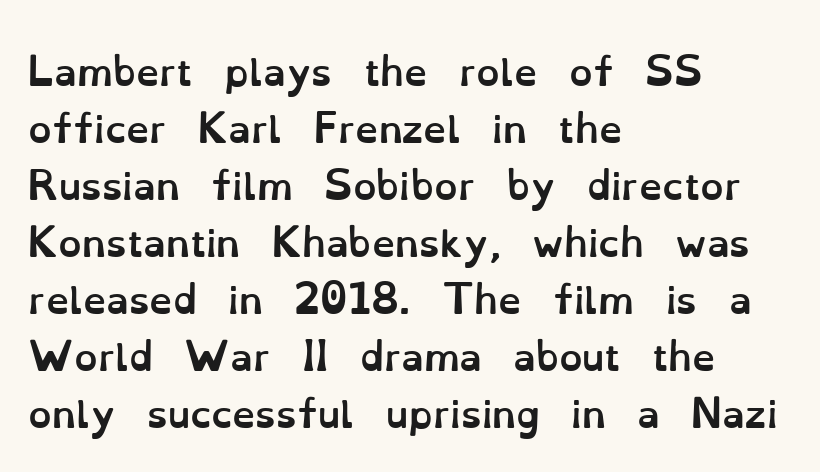
These lines keep a tight, regular rhythm from letter to letter. Style check: upright. Anything drawn beneath the words? Only blank space. Here the designer chose a conventional face with non-uniform glyph widths. Leading: standard. The rag falls on the right side of this text block.
